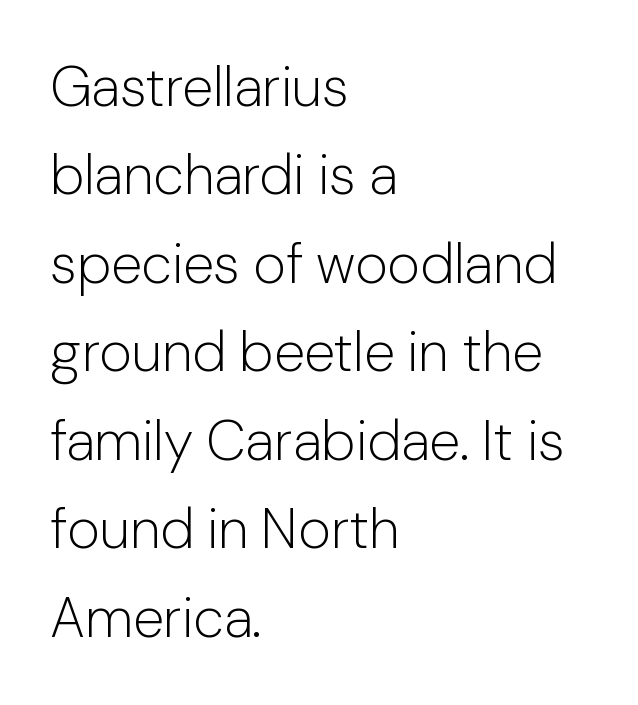
The image shows 56 px light sans-serif type, upright; set left-aligned, normal line spacing (1.58x), normal letter spacing, not underlined; low stroke contrast and a medium x-height.
